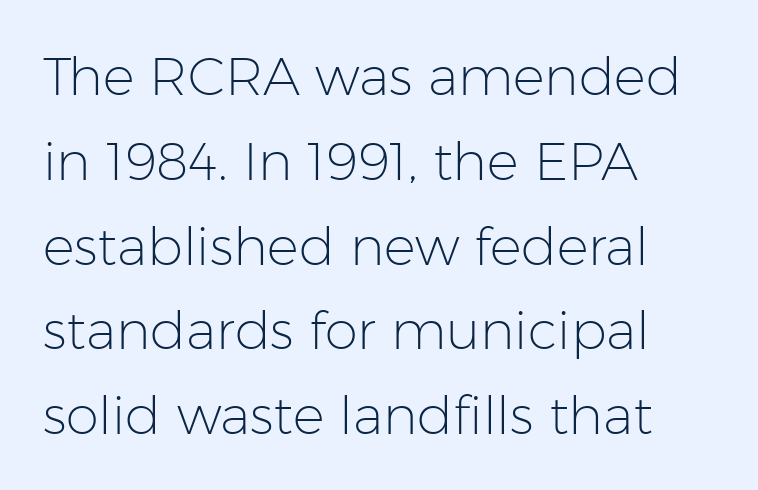
The image shows 53 px light sans-serif type, upright; set left-aligned, normal line spacing (1.6x), normal letter spacing, not underlined; low stroke contrast and a medium x-height.
